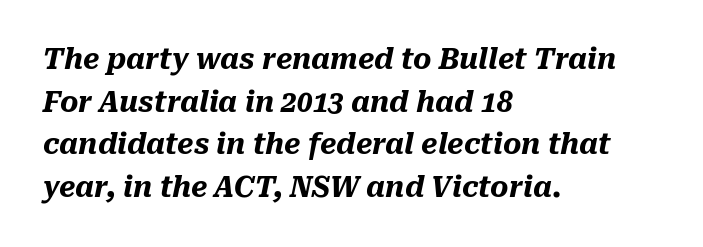
The strokes are fattened all the way to bold. Proportional: the letters do not fall into vertical columns. A typesetter would call this zero additional tracking. Would a proofreader flag this as italicized? Yes. A clean baseline with only descenders dipping below it. The space between consecutive lines is moderate.
